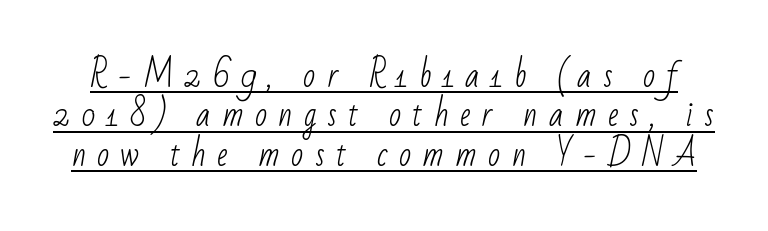
Q: Is the text bold? A: No.
Q: Is the typeface a serif or a sans-serif typeface? A: Sans-serif.
Q: Is the text underlined? A: Yes.
Q: Is the spacing between letters normal or unusually wide? A: Unusually wide.
Q: Width (condensed, normal, or wide)? A: Condensed.
Q: Stroke contrast? A: Low.
Q: x-height? A: Small.
Q: Monospaced? A: No.
